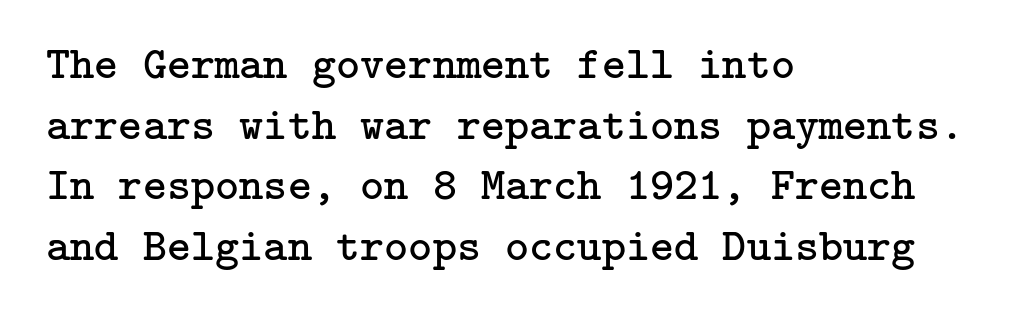
Q: Is the text bold? A: No.
Q: Is the text italic (slanted)? A: No, it is upright.
Q: Is the typeface a serif or a sans-serif typeface? A: Serif.
Q: Is the text underlined? A: No.
Q: How is the paragraph aligned? A: Left-aligned.
Q: Is the spacing between letters normal or unusually wide? A: Normal.
Q: Is the spacing between lines tight, normal or loose? A: Normal.
Q: Width (condensed, normal, or wide)? A: Normal.
Q: Stroke contrast? A: Low.
Q: x-height? A: Medium.
